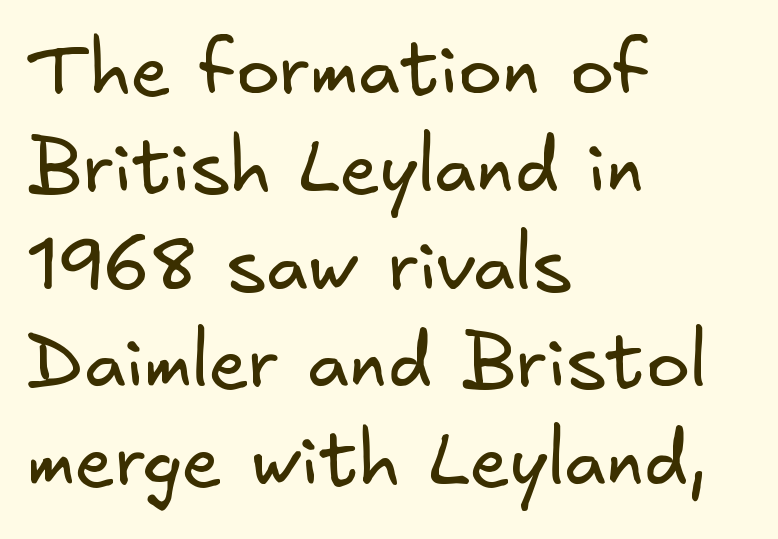
The image shows 73 px regular-weight sans-serif type; set left-aligned, normal line spacing (1.34x), normal letter spacing, not underlined; low stroke contrast and a small x-height.
